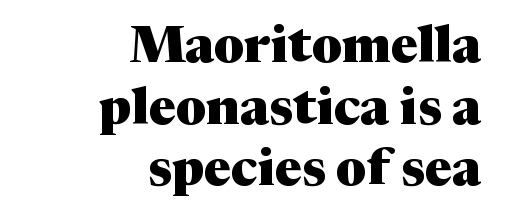
The image shows 51 px heavy serif type, upright; set right-aligned, line spacing 1.21x, normal letter spacing, not underlined; medium stroke contrast and a medium x-height.
